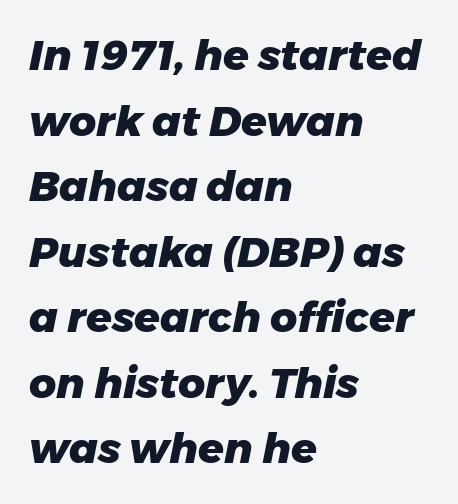
{"italic": "yes", "lean": "right", "slant_degrees": 11, "bold": "yes", "weight": "heavy", "width": "normal", "stroke_contrast": "low", "x_height": "medium", "monospaced": "no", "underline": "no", "align": "left", "line_spacing": "normal", "line_spacing_ratio": 1.56, "letter_spacing": "normal", "letter_spacing_em": 0.0, "glyph_px": 42}
